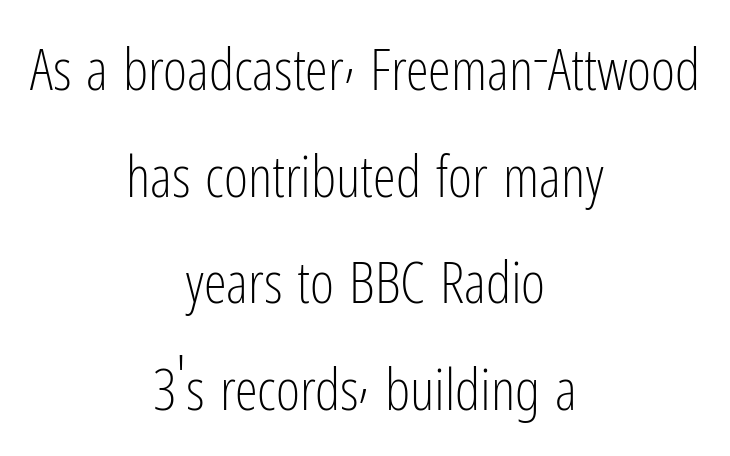
The image shows 58 px light, condensed sans-serif type, upright; set centered, line spacing 1.84x, normal letter spacing, not underlined; low stroke contrast and a medium x-height.
